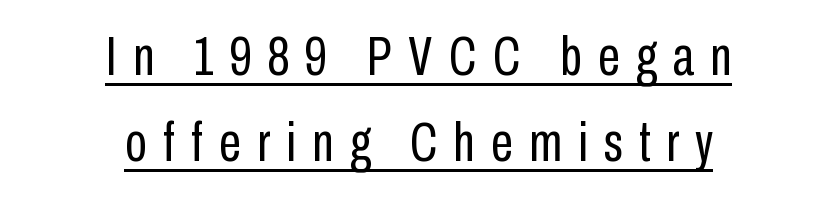
The image shows 56 px regular-weight, condensed sans-serif type, upright; set centered, normal line spacing (1.54x), unusually wide letter spacing (+0.29 em), underlined; low stroke contrast and a medium x-height.
